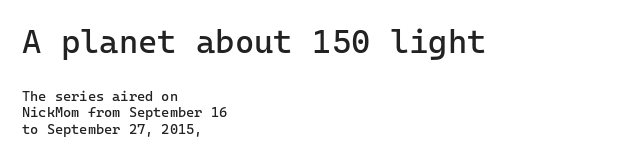
The image shows 33 px regular-weight sans-serif type, upright, monospaced; set left-aligned, line spacing 1.19x, normal letter spacing, not underlined; the first (top) block is 2.36x larger; low stroke contrast and a medium x-height.
